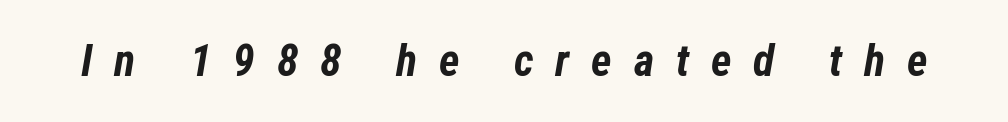
This sample has the flowing, uneven cadence of proportional lettering. The passage shown leans; its letterforms are oblique. This rendering features lettering with no underline. The typesetting leans heavy: a genuine bold.
